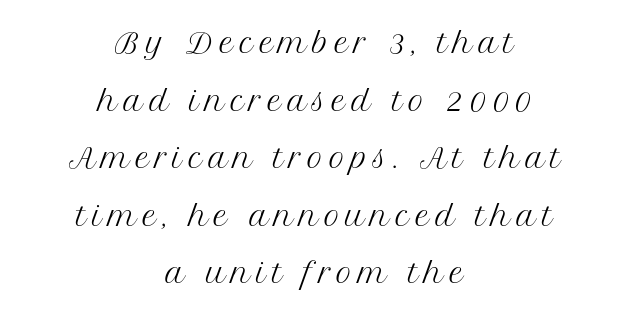
Q: Is the text bold? A: No.
Q: Is the text italic (slanted)? A: Yes.
Q: Is the text underlined? A: No.
Q: How is the paragraph aligned? A: Centered.
Q: Is the spacing between letters normal or unusually wide? A: Unusually wide.
Q: Is the spacing between lines tight, normal or loose? A: Loose.
